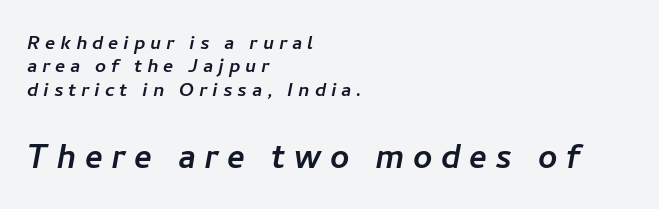
Q: Is the typeface a serif or a sans-serif typeface? A: Sans-serif.
Q: Is the text underlined? A: No.
Q: How is the paragraph aligned? A: Left-aligned.
Q: Is the spacing between letters normal or unusually wide? A: Unusually wide.
Q: Is the spacing between lines tight, normal or loose? A: Tight.
Q: Which block of text is set in a larger size, the first (top) or the second (bottom)? A: The second (bottom) one.
Q: Width (condensed, normal, or wide)? A: Normal.
Q: Stroke contrast? A: Low.
Q: x-height? A: Medium.
Q: Monospaced? A: No.
